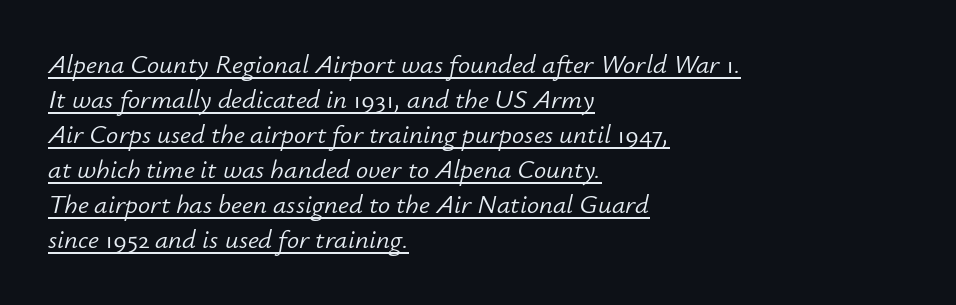
{"italic": "yes", "lean": "right", "slant_degrees": 12, "bold": "no", "underline": "yes", "align": "left", "line_spacing": "normal", "line_spacing_ratio": 1.3, "letter_spacing": "normal", "letter_spacing_em": 0.0, "glyph_px": 27}
